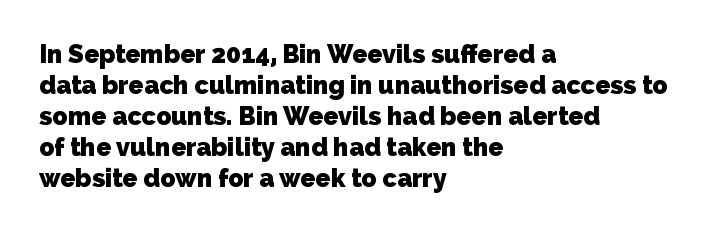
Q: Is the text bold? A: Yes.
Q: Is the text underlined? A: No.
Q: How is the paragraph aligned? A: Left-aligned.
Q: Is the spacing between letters normal or unusually wide? A: Normal.
